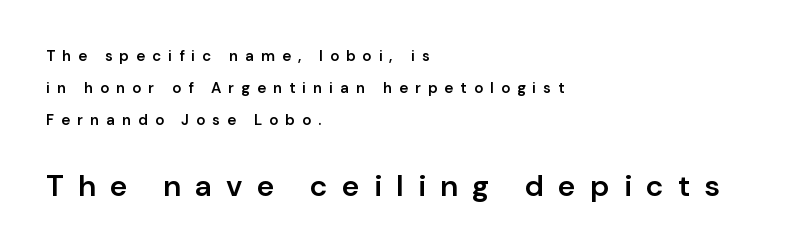
Decoration check: the copy has no underline. Each letter keeps its own natural width here, so spacing adapts to shape. How would I describe the line gaps? Wide and relaxed. The lettering holds an erect, upright posture throughout. On the weight axis this lands at semibold, roughly 600.
